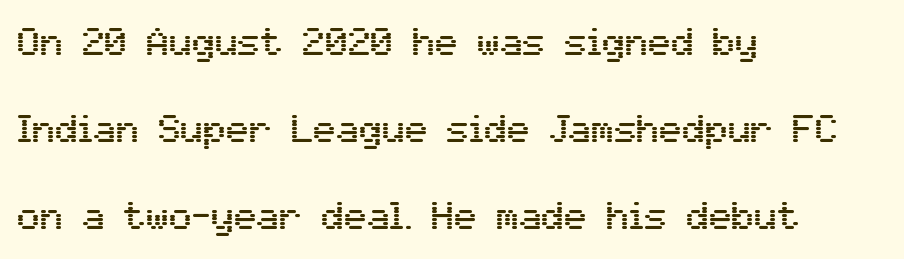
{"serif": "no", "italic": "no", "width": "normal", "stroke_contrast": "medium", "x_height": "medium", "monospaced": "no", "underline": "no", "align": "left", "line_spacing": "loose", "line_spacing_ratio": 2.29, "letter_spacing": "normal", "letter_spacing_em": 0.0, "glyph_px": 38}
